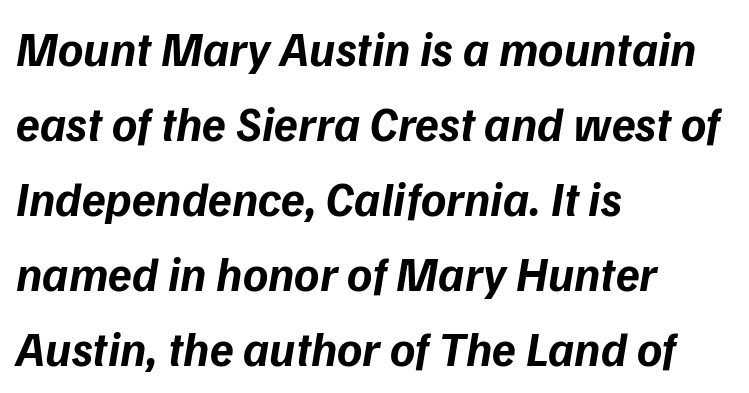
The image shows 48 px bold type, italic (leaning right); set left-aligned, normal line spacing (1.56x), normal letter spacing, not underlined; low stroke contrast and a medium x-height.
